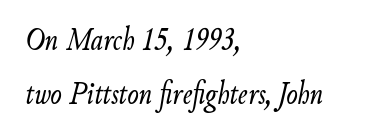
The passage shown is typed in a proportional face where columns would drift. A clean baseline with only descenders dipping below it. Rendered with sloped, italic letterforms. Notice how the passage keeps a crisp vertical edge on the left only. Interline gaps are of average width in this sample. Words appear dense and cohesive because spacing is normal.
